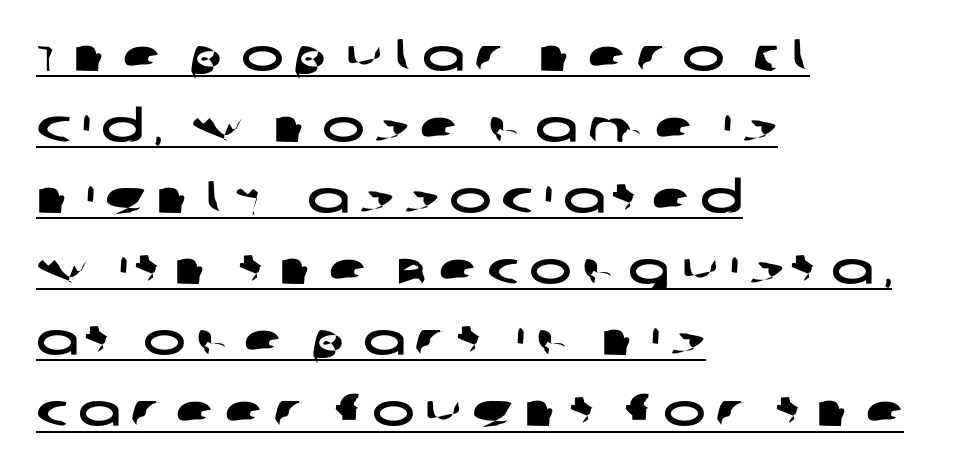
Q: Is the typeface a serif or a sans-serif typeface? A: Sans-serif.
Q: Is the text underlined? A: Yes.
Q: How is the paragraph aligned? A: Left-aligned.
Q: Is the spacing between letters normal or unusually wide? A: Unusually wide.
Q: Is the spacing between lines tight, normal or loose? A: Normal.
Q: Width (condensed, normal, or wide)? A: Wide.
Q: Stroke contrast? A: Low.
Q: x-height? A: Large.
Q: Monospaced? A: No.
